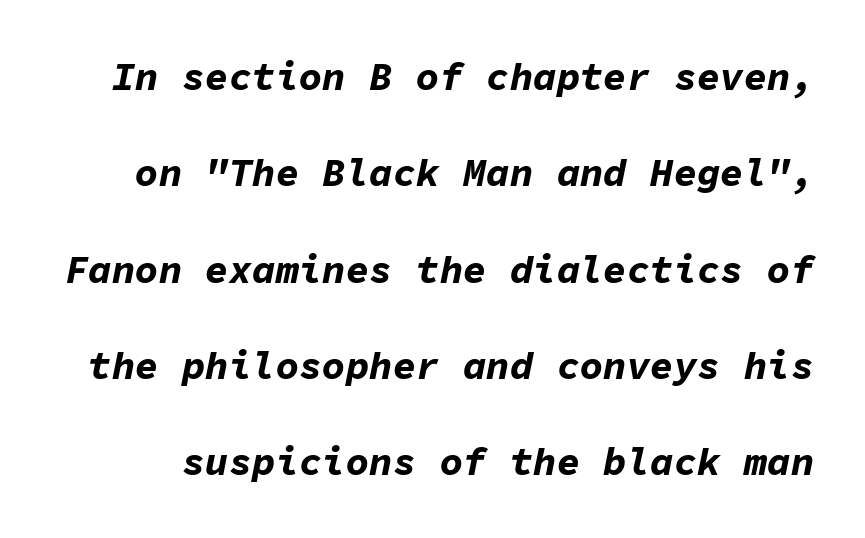
Is the letter spacing exaggerated? No — it looks like the ordinary default. Do the characters align in a grid? Yes, the font is monospaced. Notice how the stems are inclined rather than vertical — that's the hallmark of italics. Rows of type keep a wide berth in the vertical direction.
